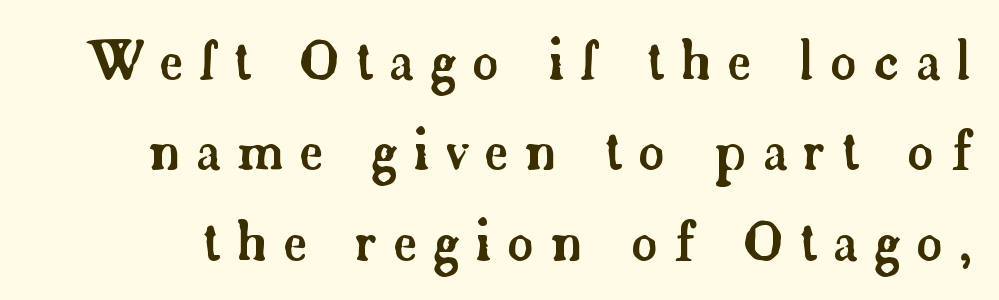
Glyph-to-glyph distance is far greater than everyday printed text. Unlike a clean sans, this face finishes its strokes with serifs. These lines are rendered in a variable-pitch font. Letters rest on an invisible, unmarked baseline. Ascenders rise straight up at ninety degrees.
